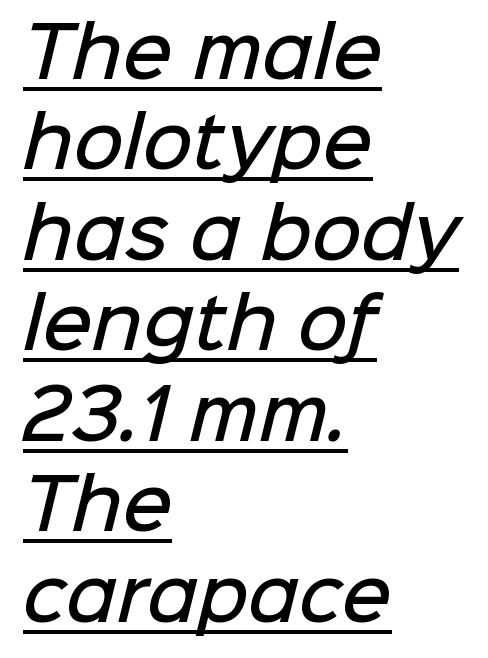
Q: Is the text bold? A: Semi-bold.
Q: Is the typeface a serif or a sans-serif typeface? A: Sans-serif.
Q: Is the text underlined? A: Yes.
Q: How is the paragraph aligned? A: Left-aligned.
Q: Is the spacing between letters normal or unusually wide? A: Normal.
Q: Is the spacing between lines tight, normal or loose? A: Normal.
Q: Width (condensed, normal, or wide)? A: Normal.
Q: Stroke contrast? A: Low.
Q: x-height? A: Medium.
Q: Monospaced? A: No.
